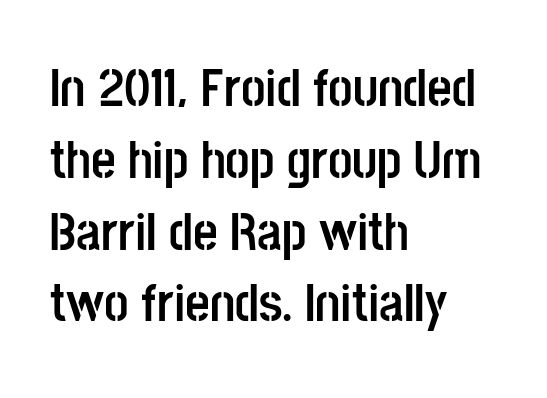
Typographic density is high because the face is bold. Character widths vary here, with narrow letters taking less room than wide ones. Serif or sans? Sans — the stroke terminals are bare. Quick note: underline off. Alignment: flush left.
